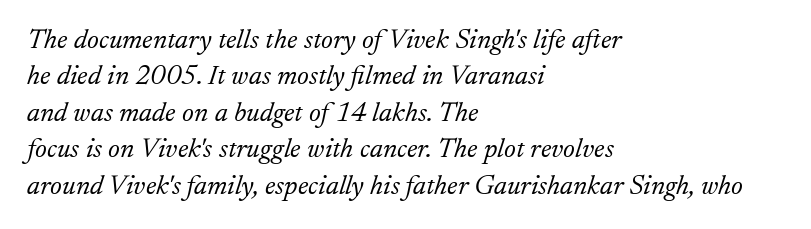
{"serif": "yes", "italic": "yes", "lean": "right", "slant_degrees": 17, "bold": "no", "weight": "light", "width": "normal", "stroke_contrast": "low", "x_height": "small", "monospaced": "no", "underline": "no", "align": "left", "line_spacing": "normal", "line_spacing_ratio": 1.3, "letter_spacing": "normal", "letter_spacing_em": 0.0, "glyph_px": 28}
